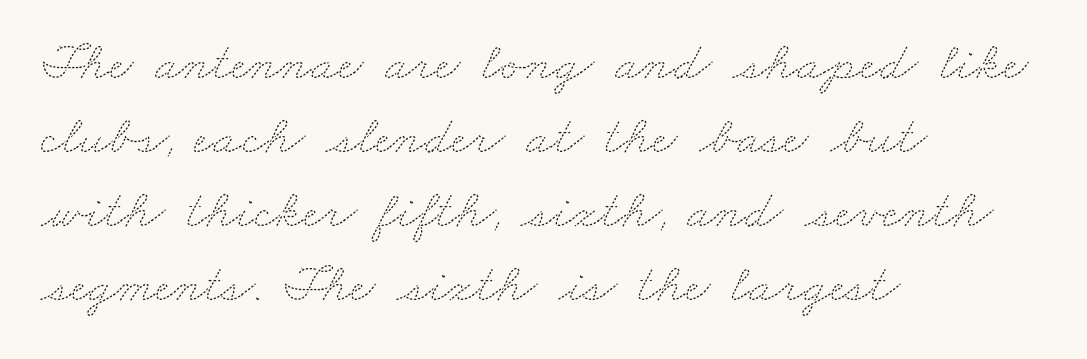
The image shows 54 px thin, wide type; set left-aligned, normal line spacing (1.37x), normal letter spacing, not underlined; medium stroke contrast and a small x-height.
